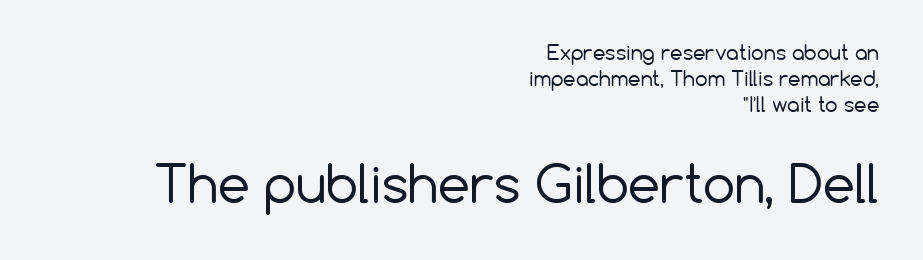
Q: Is the text bold? A: No.
Q: Is the text italic (slanted)? A: No, it is upright.
Q: Is the typeface a serif or a sans-serif typeface? A: Sans-serif.
Q: Is the text underlined? A: No.
Q: How is the paragraph aligned? A: Right-aligned.
Q: Is the spacing between letters normal or unusually wide? A: Normal.
Q: Is the spacing between lines tight, normal or loose? A: Normal.
Q: Which block of text is set in a larger size, the first (top) or the second (bottom)? A: The second (bottom) one.
Q: Width (condensed, normal, or wide)? A: Normal.
Q: Stroke contrast? A: Low.
Q: x-height? A: Medium.
Q: Monospaced? A: No.
